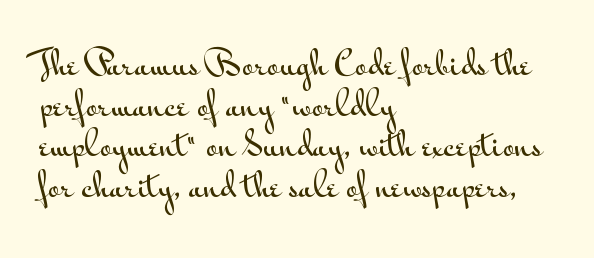
The image shows 33 px wide sans-serif type; set left-aligned, line spacing 1.23x, normal letter spacing, not underlined; medium stroke contrast and a small x-height.
